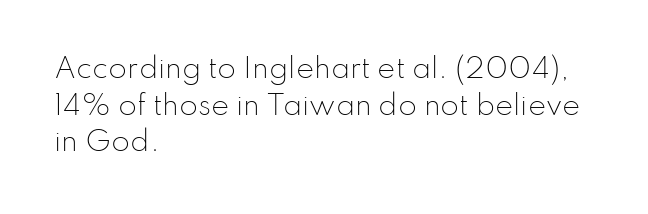
The image shows 27 px text type, upright; set left-aligned, normal line spacing (1.36x), normal letter spacing, not underlined.
